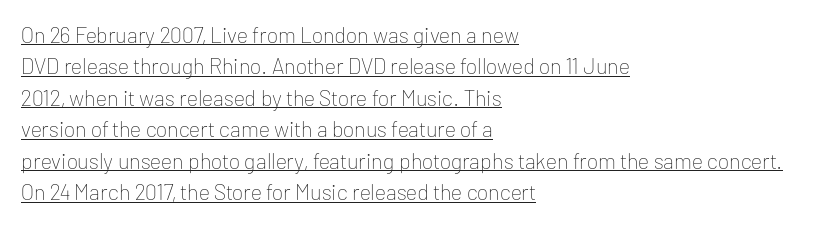
The weight would be labelled regular, book, light, or lighter still. Looks like someone drew a line under every word here. Line beginnings align vertically; line endings do not. This is roman type, the default non-slanted kind.
